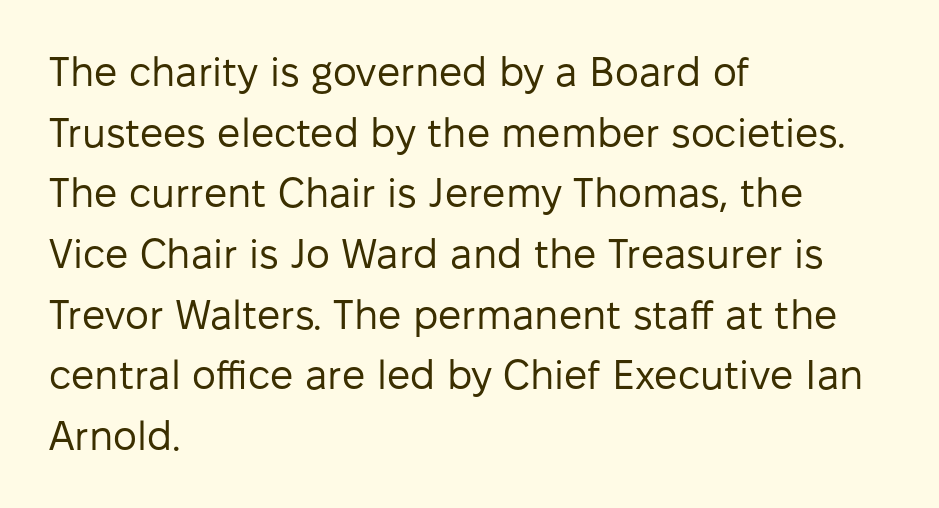
Q: Is the text bold? A: No.
Q: Is the text italic (slanted)? A: No, it is upright.
Q: Is the typeface a serif or a sans-serif typeface? A: Sans-serif.
Q: Is the text underlined? A: No.
Q: How is the paragraph aligned? A: Left-aligned.
Q: Is the spacing between letters normal or unusually wide? A: Normal.
Q: Is the spacing between lines tight, normal or loose? A: Normal.
Q: Width (condensed, normal, or wide)? A: Normal.
Q: Stroke contrast? A: Low.
Q: x-height? A: Medium.
Q: Monospaced? A: No.
